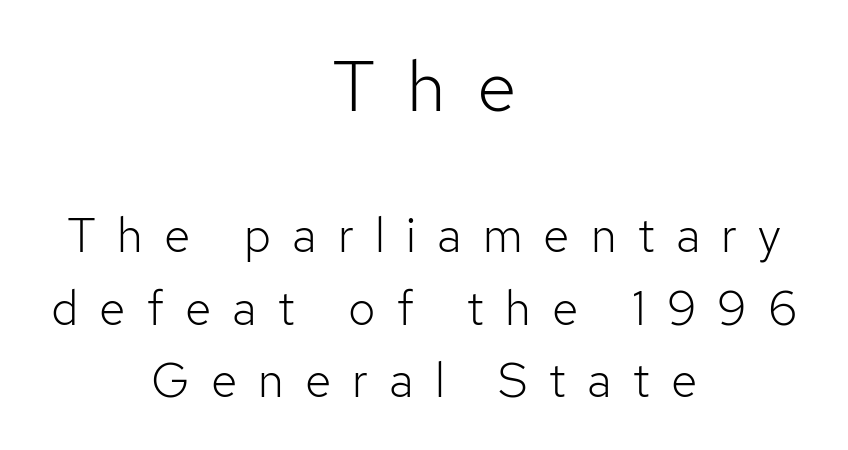
A student would notice the top passage is typeset larger than what follows. The designer went with a sans here, leaving each stem footless. Is this a fixed-width face? No — the glyphs have proportional, varying widths. Counters stay open thanks to moderate or lighter strokes. The space between consecutive lines is moderate.
